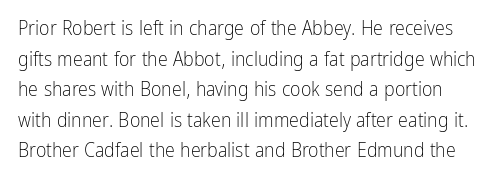
Normally led — the rows are evenly, conventionally spaced. Nothing unusual about the tracking: characters are spaced as the font intends. The strip under each line holds only bare page. Style check: upright. The letters look calm and open, with moderate or lighter stems.
